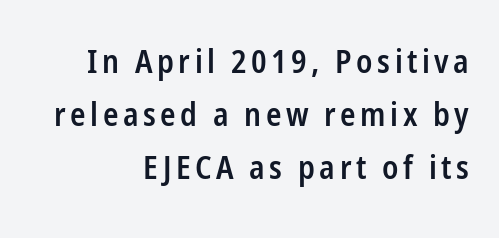
Q: Is the text bold? A: Semi-bold.
Q: Is the text italic (slanted)? A: No, it is upright.
Q: Is the typeface a serif or a sans-serif typeface? A: Sans-serif.
Q: Is the text underlined? A: No.
Q: How is the paragraph aligned? A: Right-aligned.
Q: Is the spacing between lines tight, normal or loose? A: Normal.
Q: Width (condensed, normal, or wide)? A: Condensed.
Q: Stroke contrast? A: Low.
Q: x-height? A: Medium.
Q: Monospaced? A: No.
